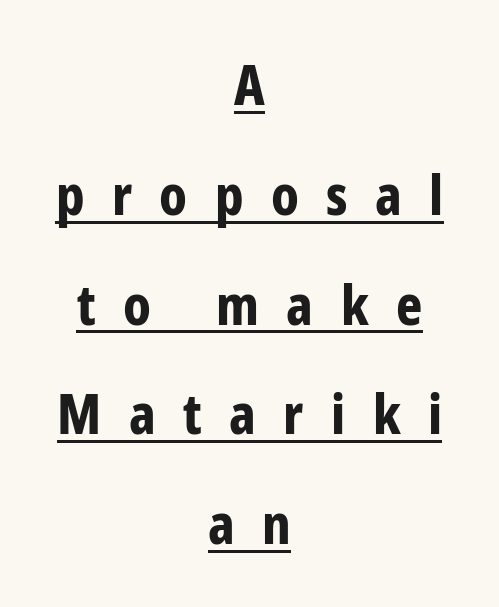
Loosely led — the rows are spread out. The setting favours the middle, as headings and verse often do. The letters advance in unequal steps, a hallmark of proportional type. Glyph-to-glyph distance is far greater than everyday printed text. This rendering employs a face without finishing strokes, i.e., a sans-serif.
